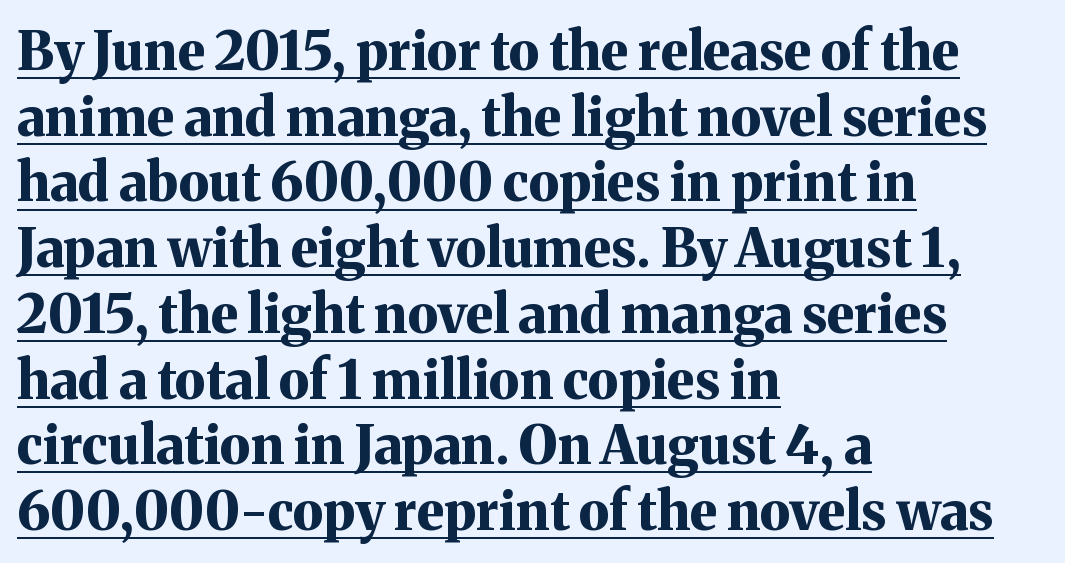
Q: Is the text bold? A: Yes.
Q: Is the text italic (slanted)? A: No, it is upright.
Q: Is the typeface a serif or a sans-serif typeface? A: Serif.
Q: Is the text underlined? A: Yes.
Q: How is the paragraph aligned? A: Left-aligned.
Q: Is the spacing between letters normal or unusually wide? A: Normal.
Q: Width (condensed, normal, or wide)? A: Normal.
Q: Stroke contrast? A: Medium.
Q: x-height? A: Medium.
Q: Monospaced? A: No.
